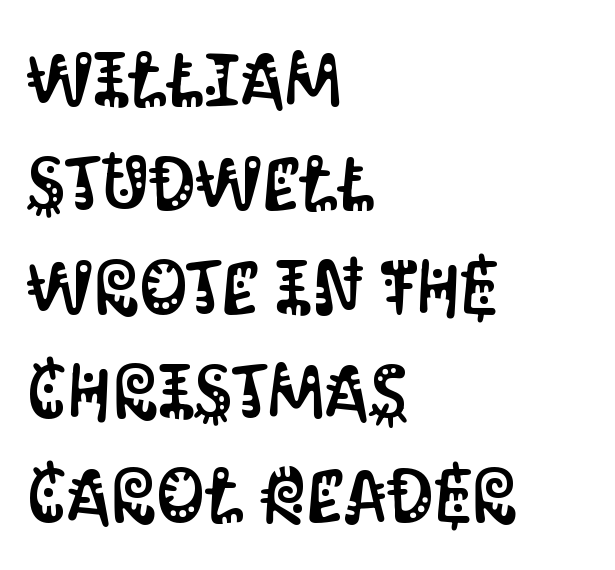
The typesetter chose a ragged-right arrangement here. The foot of each line stays bare and open. Here the designer chose a conventional face with non-uniform glyph widths. Rows of type keep a routine distance in the vertical direction. A typesetter would call this zero additional tracking. Typographically, this falls in the sans-serif category.
